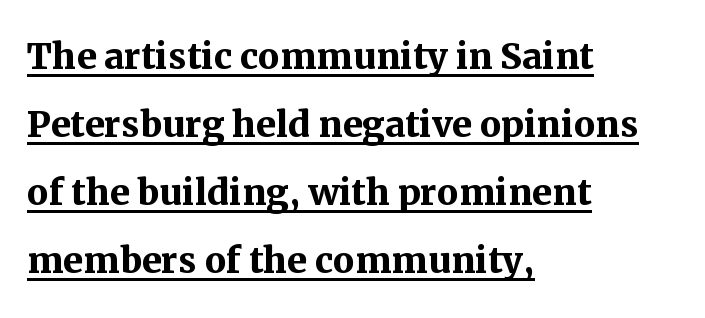
{"serif": "yes", "italic": "no", "bold": "yes", "weight": "semibold", "width": "normal", "stroke_contrast": "medium", "x_height": "medium", "monospaced": "no", "underline": "yes", "align": "left", "line_spacing": "normal", "line_spacing_ratio": 1.42, "letter_spacing": "normal", "letter_spacing_em": 0.0, "glyph_px": 48}
